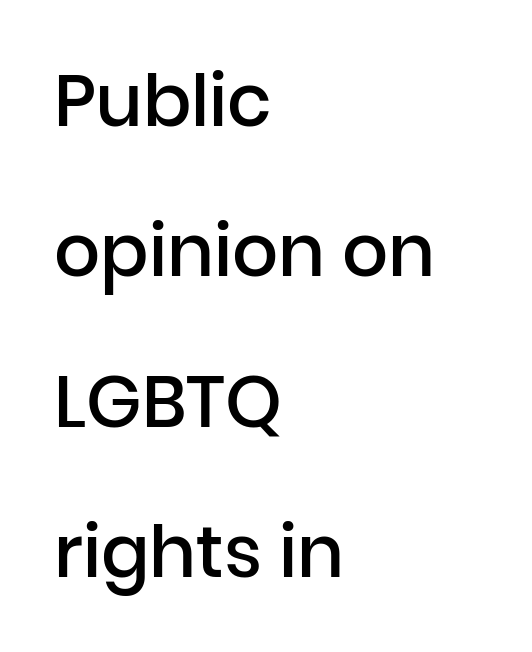
{"serif": "no", "italic": "no", "bold": "semi", "weight": "semibold", "width": "normal", "stroke_contrast": "low", "x_height": "medium", "monospaced": "no", "underline": "no", "align": "left", "line_spacing": "loose", "line_spacing_ratio": 2.09, "letter_spacing": "normal", "letter_spacing_em": 0.0, "glyph_px": 72}
